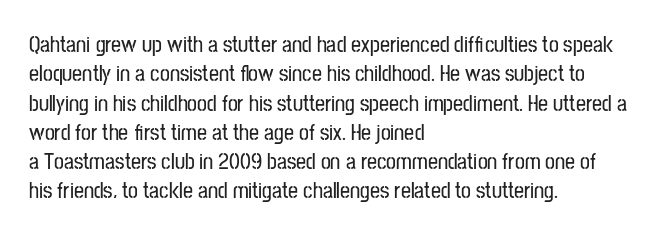
The image shows 22 px text type, upright; set left-aligned, normal line spacing (1.33x), normal letter spacing, not underlined.
